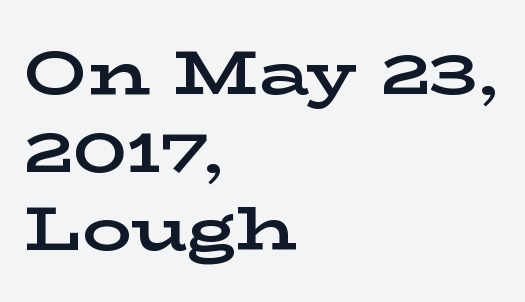
{"serif": "yes", "italic": "no", "bold": "yes", "weight": "bold", "width": "wide", "stroke_contrast": "low", "x_height": "medium", "monospaced": "no", "underline": "no", "align": "left", "line_spacing": "normal", "line_spacing_ratio": 1.26, "letter_spacing": "normal", "letter_spacing_em": 0.0, "glyph_px": 62}
